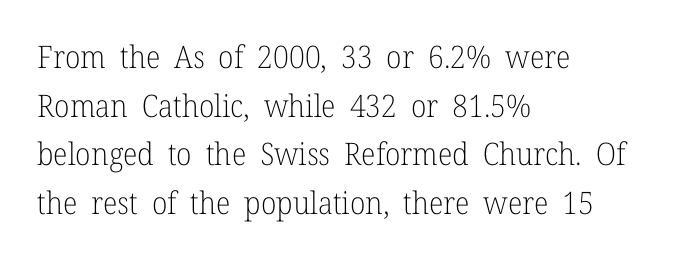
Q: Is the text bold? A: No.
Q: Is the text italic (slanted)? A: No, it is upright.
Q: Is the typeface a serif or a sans-serif typeface? A: Serif.
Q: Is the text underlined? A: No.
Q: How is the paragraph aligned? A: Left-aligned.
Q: Is the spacing between letters normal or unusually wide? A: Normal.
Q: Is the spacing between lines tight, normal or loose? A: Normal.
Q: Width (condensed, normal, or wide)? A: Normal.
Q: Stroke contrast? A: Low.
Q: x-height? A: Medium.
Q: Monospaced? A: No.
